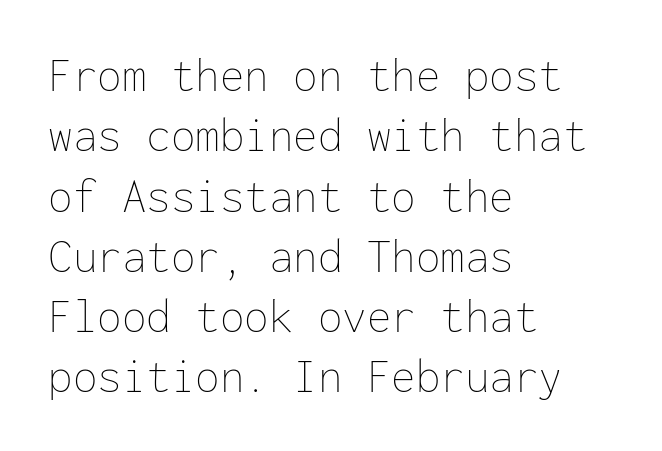
{"italic": "no", "bold": "no", "weight": "thin", "width": "normal", "stroke_contrast": "low", "x_height": "medium", "monospaced": "yes", "underline": "no", "align": "left", "line_spacing_ratio": 1.23, "letter_spacing": "normal", "letter_spacing_em": 0.0, "glyph_px": 49}
